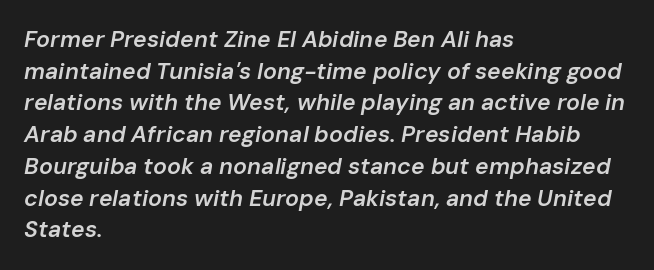
The image shows 23 px text type, italic (leaning right); set left-aligned, normal line spacing (1.38x), normal letter spacing, not underlined.
